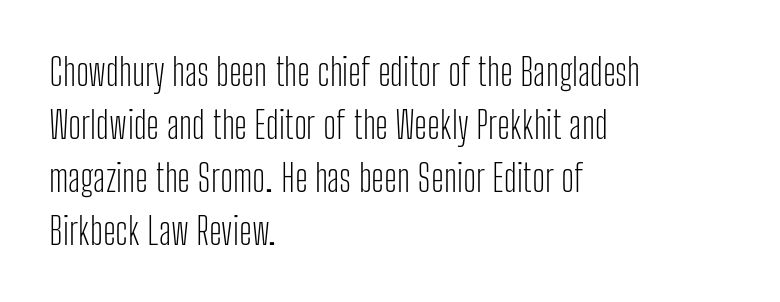
The image shows 37 px light, condensed sans-serif type, upright; set left-aligned, normal line spacing (1.43x), normal letter spacing, not underlined; low stroke contrast and a medium x-height.
